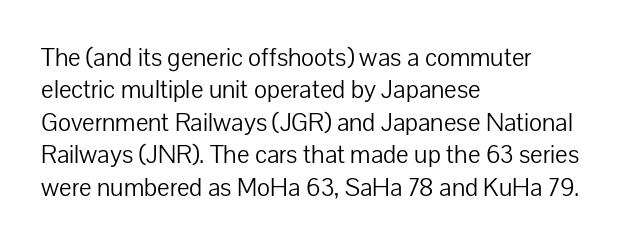
Q: Is the text bold? A: No.
Q: Is the text italic (slanted)? A: No, it is upright.
Q: Is the text underlined? A: No.
Q: How is the paragraph aligned? A: Left-aligned.
Q: Is the spacing between letters normal or unusually wide? A: Normal.
Q: Is the spacing between lines tight, normal or loose? A: Normal.
